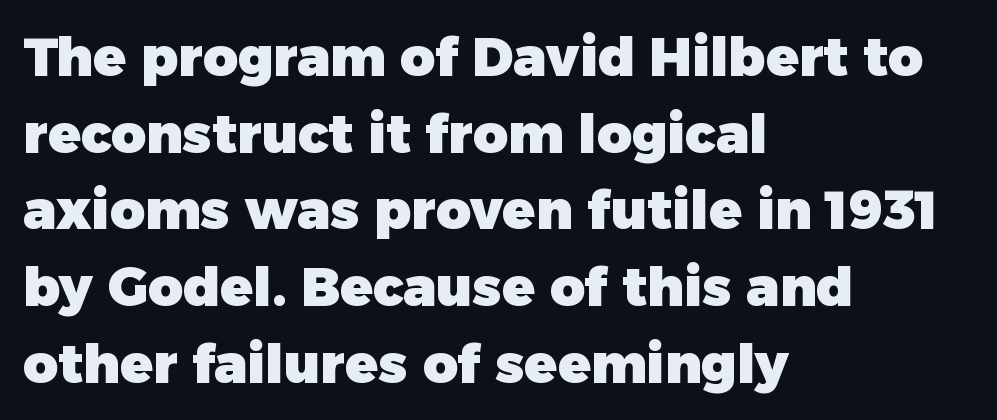
{"serif": "no", "italic": "no", "bold": "yes", "weight": "heavy", "width": "normal", "stroke_contrast": "low", "x_height": "medium", "monospaced": "no", "underline": "no", "align": "left", "line_spacing": "normal", "line_spacing_ratio": 1.42, "letter_spacing": "normal", "letter_spacing_em": 0.0, "glyph_px": 54}
